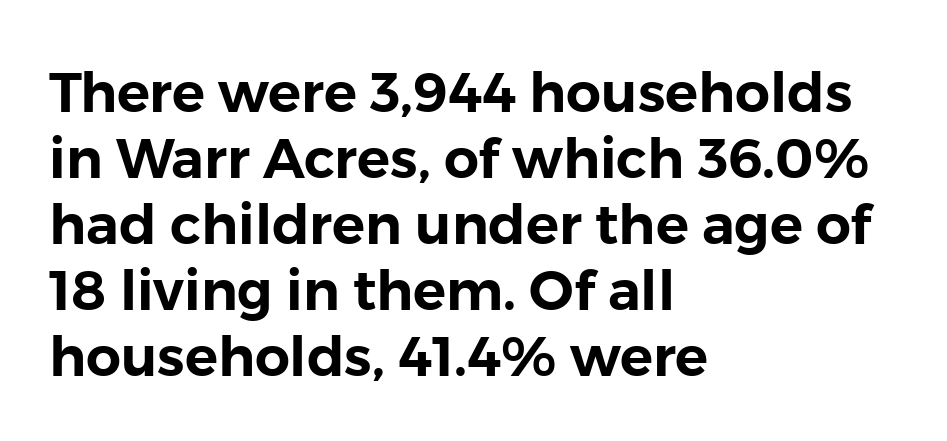
Do the characters align in a grid? No, the font is proportional. Observe the absence of serifs on each vertical stroke in this sample. A bare baseline throughout the passage. Quick note: not italic, upright.
